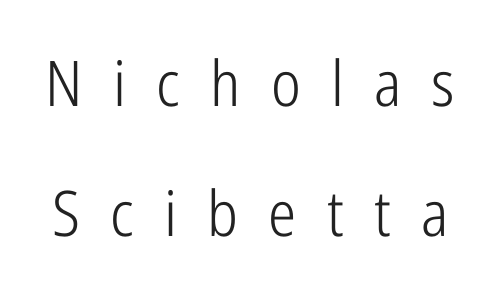
{"serif": "no", "italic": "no", "bold": "no", "weight": "light", "width": "condensed", "stroke_contrast": "low", "x_height": "medium", "monospaced": "no", "underline": "no", "line_spacing": "loose", "line_spacing_ratio": 2.07, "letter_spacing": "wide", "letter_spacing_em": 0.48, "glyph_px": 63}
